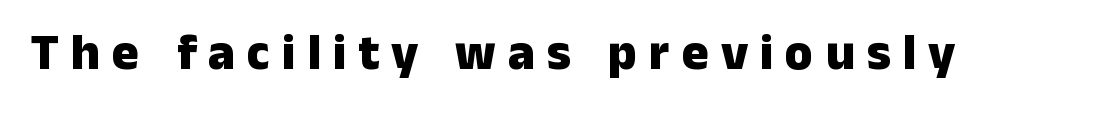
Q: Is the text bold? A: Yes.
Q: Is the text italic (slanted)? A: No, it is upright.
Q: Is the typeface a serif or a sans-serif typeface? A: Sans-serif.
Q: Is the text underlined? A: No.
Q: Is the spacing between letters normal or unusually wide? A: Unusually wide.
Q: Width (condensed, normal, or wide)? A: Normal.
Q: Stroke contrast? A: Low.
Q: x-height? A: Medium.
Q: Monospaced? A: No.
